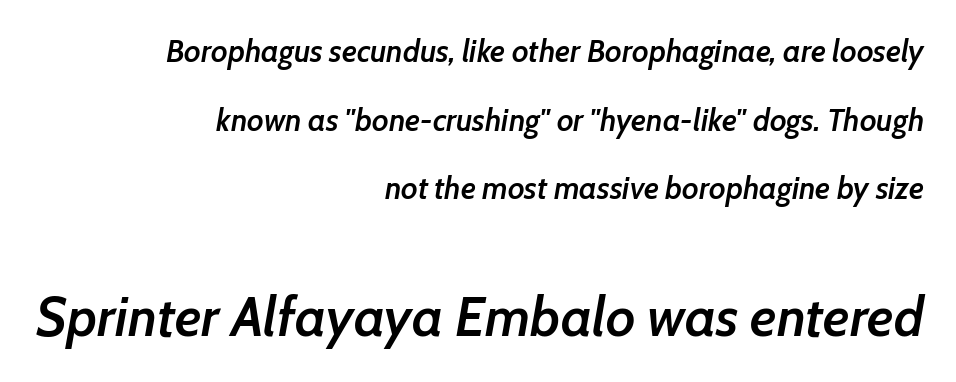
Q: Is the text bold? A: Semi-bold.
Q: Is the text italic (slanted)? A: Yes, it leans right by about 7 degrees.
Q: Is the text underlined? A: No.
Q: How is the paragraph aligned? A: Right-aligned.
Q: Is the spacing between letters normal or unusually wide? A: Normal.
Q: Is the spacing between lines tight, normal or loose? A: Loose.
Q: Which block of text is set in a larger size, the first (top) or the second (bottom)? A: The second (bottom) one.
Q: Width (condensed, normal, or wide)? A: Normal.
Q: Stroke contrast? A: Low.
Q: x-height? A: Medium.
Q: Monospaced? A: No.
